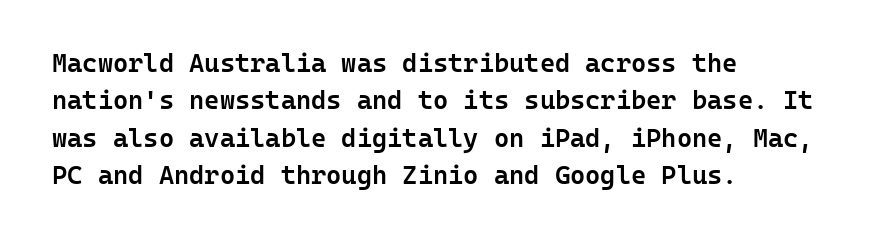
Q: Is the text bold? A: Semi-bold.
Q: Is the text italic (slanted)? A: No, it is upright.
Q: Is the text underlined? A: No.
Q: How is the paragraph aligned? A: Left-aligned.
Q: Is the spacing between letters normal or unusually wide? A: Normal.
Q: Is the spacing between lines tight, normal or loose? A: Normal.
